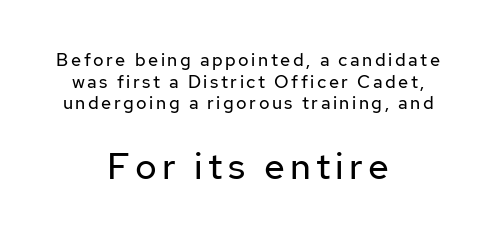
{"serif": "no", "italic": "no", "bold": "no", "weight": "regular", "width": "normal", "stroke_contrast": "low", "x_height": "medium", "monospaced": "no", "underline": "no", "align": "center", "line_spacing_ratio": 1.2, "larger_block": "second", "size_ratio": 2.06, "glyph_px": 37}
